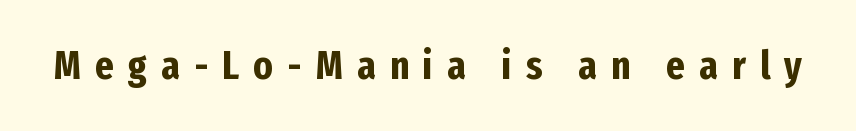
Between one letter and the next there's a generous, obvious gap. Spacing verdict: proportional, widths tailored to each character. Just letters on the line, the space beneath them empty. The letters are bold, with thick, heavy strokes. Stroke terminals: plain, sans-serif.
